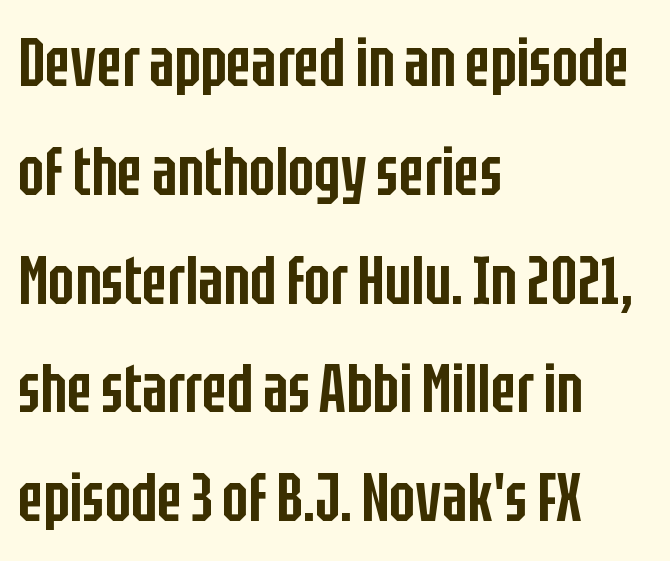
The glyphs have the mass of a demibold cut, below bold. The space between consecutive lines is moderate. Notice how the passage keeps a crisp vertical edge on the left only. Unmarked baselines from the first word to the last. The font's upright variant was chosen for this text. There is no visible air inserted between adjacent glyphs.
